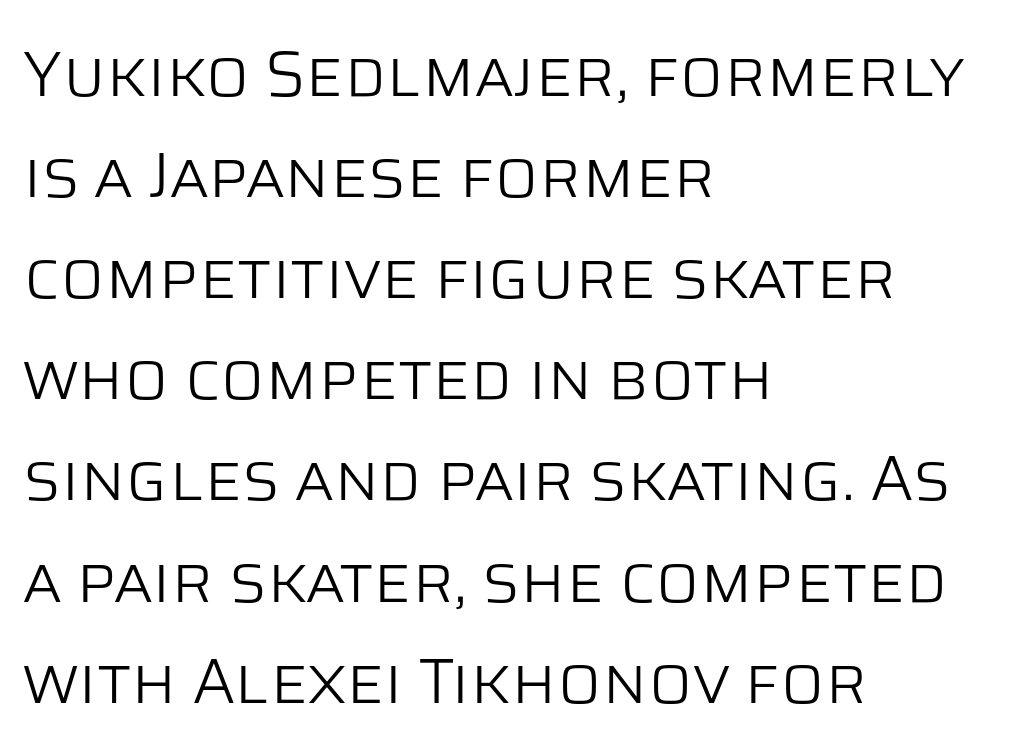
{"serif": "no", "italic": "no", "bold": "no", "weight": "light", "width": "normal", "stroke_contrast": "low", "x_height": "large", "monospaced": "no", "underline": "no", "align": "left", "line_spacing": "normal", "line_spacing_ratio": 1.58, "letter_spacing": "normal", "letter_spacing_em": 0.0, "glyph_px": 64}
